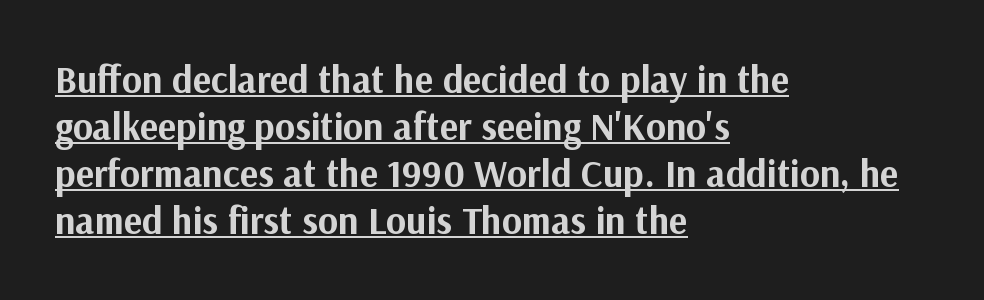
This rendering employs a face without finishing strokes, i.e., a sans-serif. Leftover space on each line is placed entirely after the last word. Think of a printed novel: that variable character pitch is what you see here. In terms of posture, this sample is upright. Letter spacing: default. The glyphs are accompanied by a horizontal stroke just below them.
